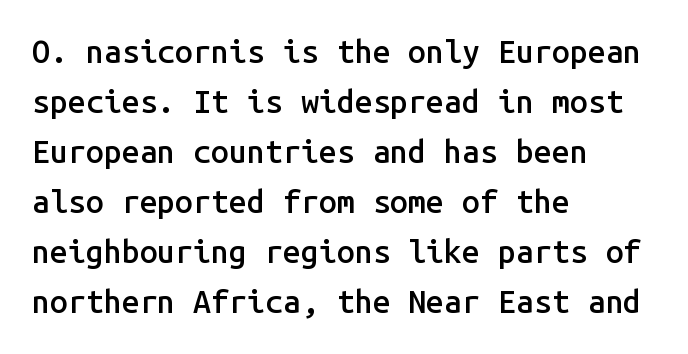
{"serif": "no", "italic": "no", "bold": "semi", "weight": "semibold", "width": "normal", "stroke_contrast": "low", "x_height": "medium", "monospaced": "yes", "underline": "no", "align": "left", "line_spacing": "normal", "line_spacing_ratio": 1.56, "letter_spacing": "normal", "letter_spacing_em": 0.0, "glyph_px": 32}
